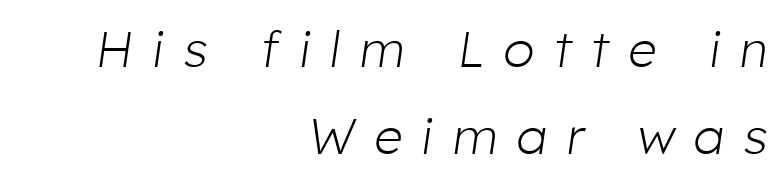
The image shows 50 px light type, italic (leaning right); set right-aligned, line spacing 1.75x, unusually wide letter spacing (+0.39 em), not underlined; low stroke contrast and a medium x-height.
